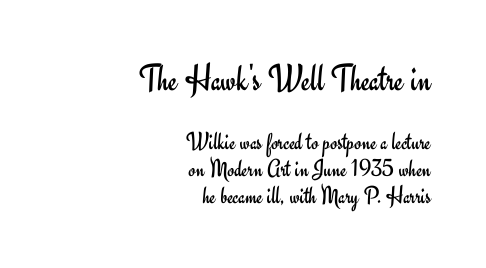
Typographically, this falls in the sans-serif category. In this sample the first text group is rendered at the bigger scale. Each line ends at the same right margin while the left side varies. Weight: not bold — regular or lighter. Descenders are the only things crossing below the line.
